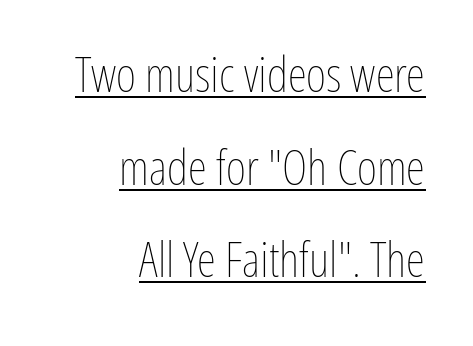
{"italic": "no", "bold": "no", "weight": "thin", "width": "condensed", "stroke_contrast": "low", "x_height": "medium", "monospaced": "no", "underline": "yes", "align": "right", "line_spacing_ratio": 1.89, "letter_spacing": "normal", "letter_spacing_em": 0.0, "glyph_px": 49}
